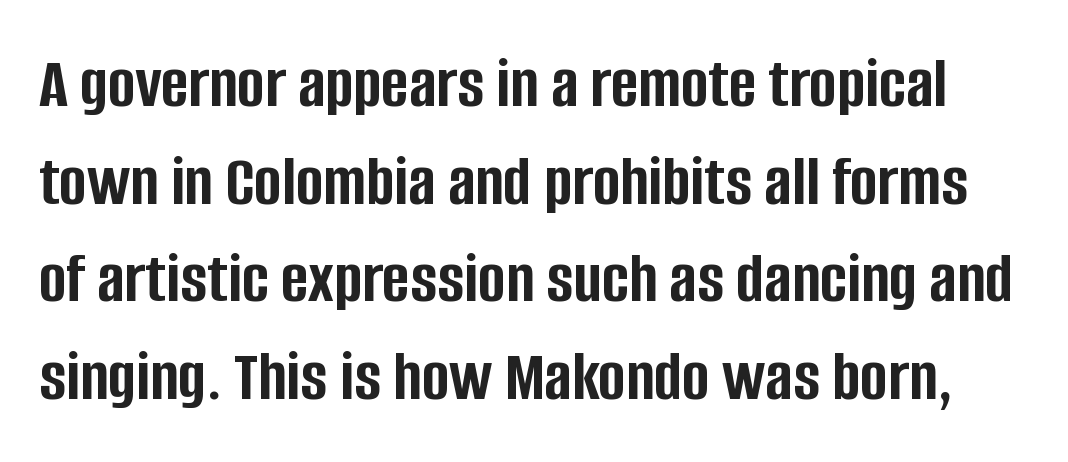
{"serif": "no", "italic": "no", "bold": "yes", "weight": "semibold", "width": "condensed", "stroke_contrast": "low", "x_height": "large", "monospaced": "no", "underline": "no", "line_spacing": "normal", "line_spacing_ratio": 1.32, "letter_spacing": "normal", "letter_spacing_em": 0.0, "glyph_px": 74}
